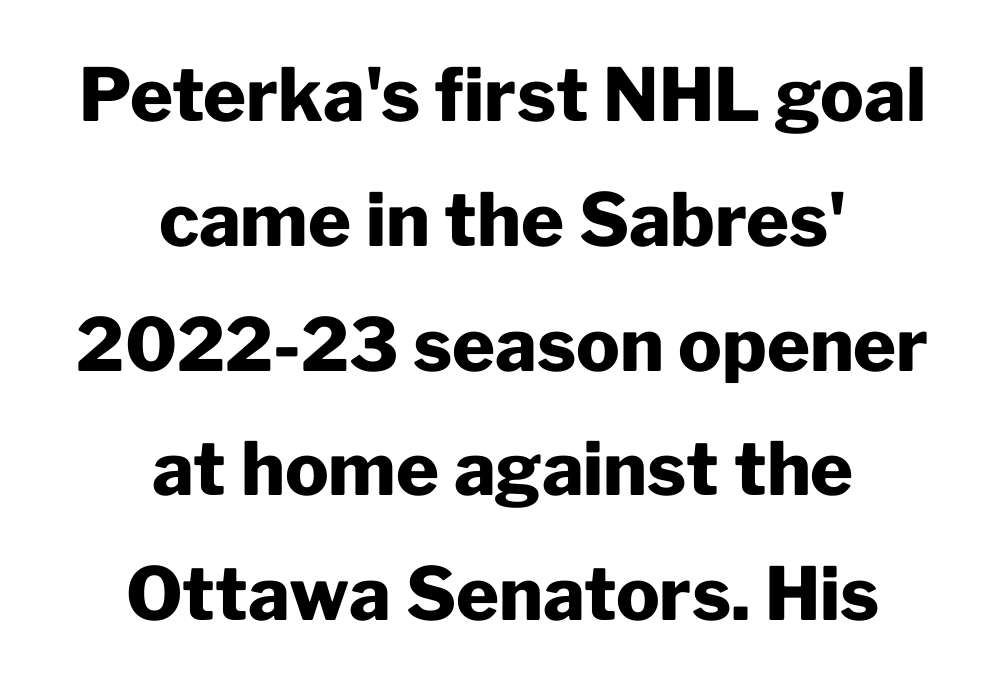
Q: Is the text bold? A: Yes.
Q: Is the text italic (slanted)? A: No, it is upright.
Q: Is the typeface a serif or a sans-serif typeface? A: Sans-serif.
Q: Is the text underlined? A: No.
Q: How is the paragraph aligned? A: Centered.
Q: Is the spacing between letters normal or unusually wide? A: Normal.
Q: Width (condensed, normal, or wide)? A: Normal.
Q: Stroke contrast? A: Low.
Q: x-height? A: Medium.
Q: Monospaced? A: No.
